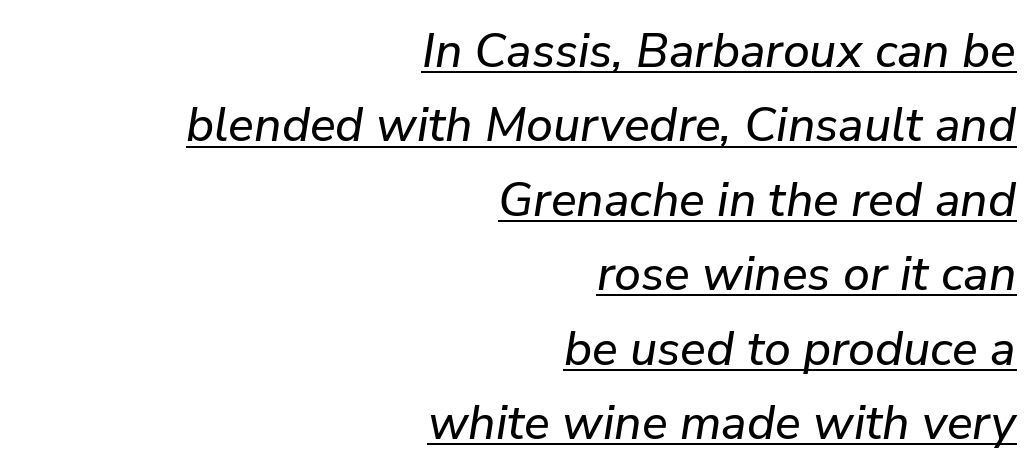
There is no visible air inserted between adjacent glyphs. The designer left line spacing at the default. Short and long lines alike share a common ending point at right. Note the varied advance widths — an 'i' is clearly narrower than an 'm'.
